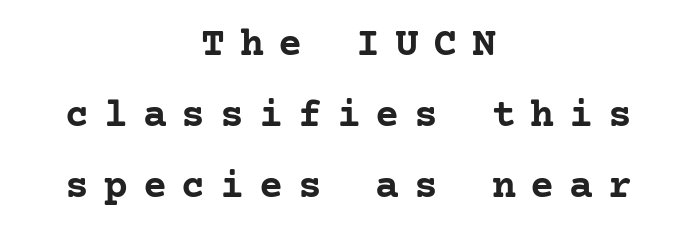
The image shows 40 px semibold serif type, upright; set centered, line spacing 1.77x, unusually wide letter spacing (+0.37 em), not underlined; low stroke contrast and a medium x-height.
